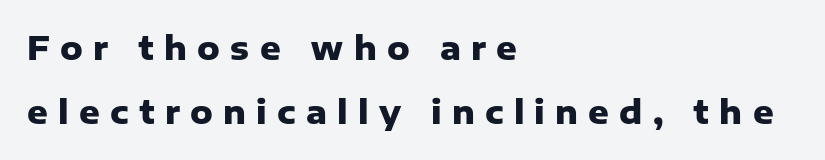
Quick note: not italic, upright. The words here are not underlined. The line-height multiplier appears high, well above default. Compared with an ordinary text face, these strokes are far heavier — a full bold. Here the designer chose a conventional face with non-uniform glyph widths.
